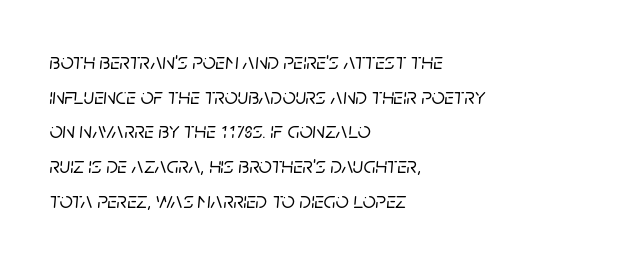
{"italic": "yes", "lean": "right", "slant_degrees": 5, "underline": "no", "align": "left", "line_spacing": "normal", "line_spacing_ratio": 1.51, "letter_spacing": "normal", "letter_spacing_em": 0.0, "glyph_px": 23}
